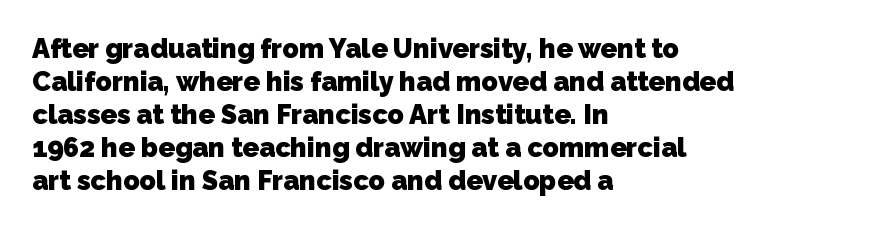
{"bold": "yes", "underline": "no", "align": "left", "line_spacing_ratio": 1.22, "letter_spacing": "normal", "letter_spacing_em": 0.0, "glyph_px": 27}
